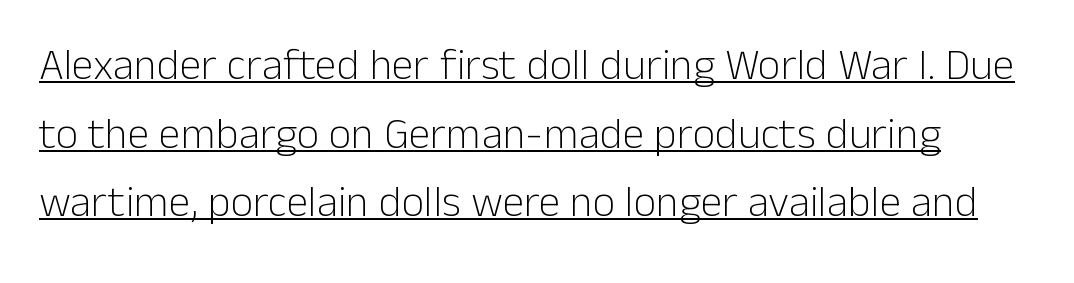
{"serif": "no", "italic": "no", "bold": "no", "weight": "light", "width": "normal", "stroke_contrast": "low", "x_height": "medium", "monospaced": "no", "underline": "yes", "line_spacing": "normal", "line_spacing_ratio": 1.56, "letter_spacing": "normal", "letter_spacing_em": 0.0, "glyph_px": 44}
